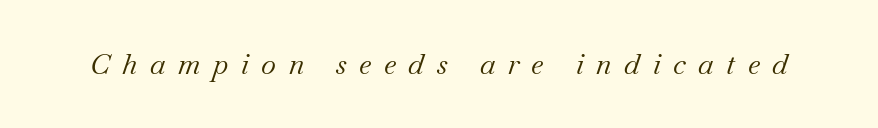
The image shows 29 px regular-weight serif type, italic (leaning right); set unusually wide letter spacing (+0.43 em), not underlined; medium stroke contrast and a small x-height.
